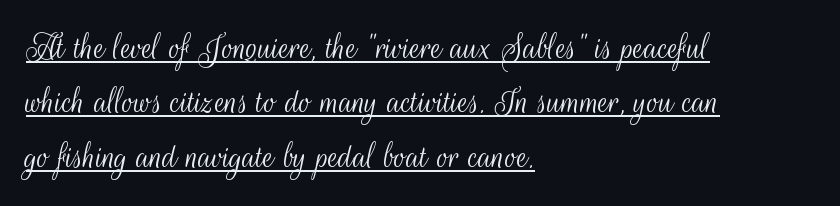
Q: Is the text bold? A: No.
Q: Is the text italic (slanted)? A: Yes.
Q: Is the typeface a serif or a sans-serif typeface? A: Sans-serif.
Q: Is the text underlined? A: Yes.
Q: How is the paragraph aligned? A: Left-aligned.
Q: Is the spacing between letters normal or unusually wide? A: Normal.
Q: Is the spacing between lines tight, normal or loose? A: Normal.
Q: Width (condensed, normal, or wide)? A: Condensed.
Q: Stroke contrast? A: Medium.
Q: x-height? A: Small.
Q: Monospaced? A: No.
